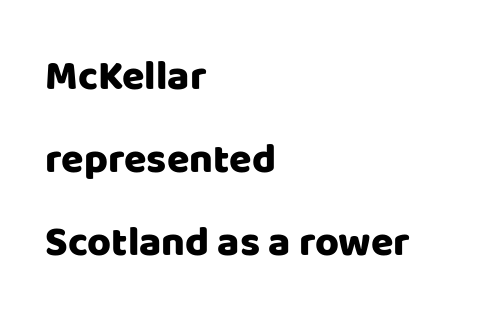
{"serif": "no", "italic": "no", "width": "normal", "stroke_contrast": "low", "x_height": "large", "monospaced": "no", "underline": "no", "align": "left", "line_spacing": "loose", "line_spacing_ratio": 2.03, "letter_spacing": "normal", "letter_spacing_em": 0.0, "glyph_px": 41}
